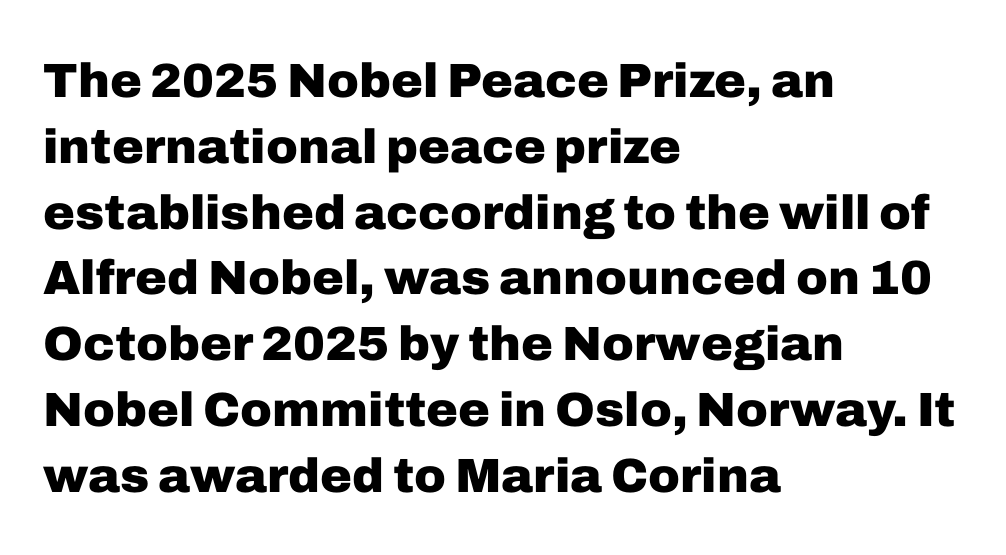
{"serif": "no", "italic": "no", "bold": "yes", "weight": "heavy", "width": "normal", "stroke_contrast": "low", "x_height": "medium", "monospaced": "no", "underline": "no", "align": "left", "line_spacing": "normal", "line_spacing_ratio": 1.37, "letter_spacing": "normal", "letter_spacing_em": 0.0, "glyph_px": 48}
